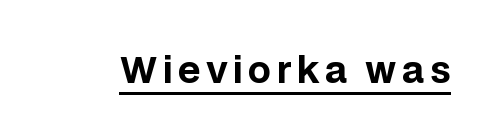
Q: Is the text bold? A: Yes.
Q: Is the text italic (slanted)? A: No, it is upright.
Q: Is the typeface a serif or a sans-serif typeface? A: Sans-serif.
Q: Is the text underlined? A: Yes.
Q: Width (condensed, normal, or wide)? A: Normal.
Q: Stroke contrast? A: Low.
Q: x-height? A: Large.
Q: Monospaced? A: No.
